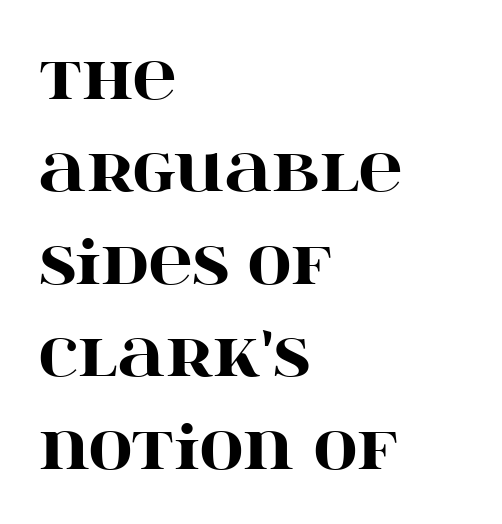
{"serif": "yes", "italic": "no", "bold": "yes", "weight": "heavy", "width": "wide", "stroke_contrast": "high", "x_height": "large", "monospaced": "no", "underline": "no", "align": "left", "line_spacing": "normal", "line_spacing_ratio": 1.54, "letter_spacing": "normal", "letter_spacing_em": 0.0, "glyph_px": 60}
